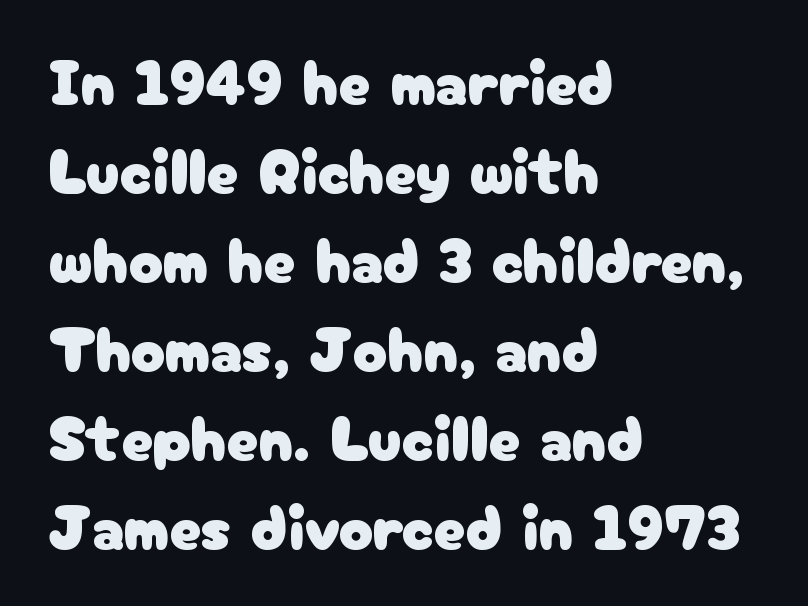
Q: Is the text italic (slanted)? A: No, it is upright.
Q: Is the typeface a serif or a sans-serif typeface? A: Sans-serif.
Q: Is the text underlined? A: No.
Q: How is the paragraph aligned? A: Left-aligned.
Q: Is the spacing between letters normal or unusually wide? A: Normal.
Q: Is the spacing between lines tight, normal or loose? A: Normal.
Q: Width (condensed, normal, or wide)? A: Normal.
Q: Stroke contrast? A: Low.
Q: x-height? A: Medium.
Q: Monospaced? A: No.
